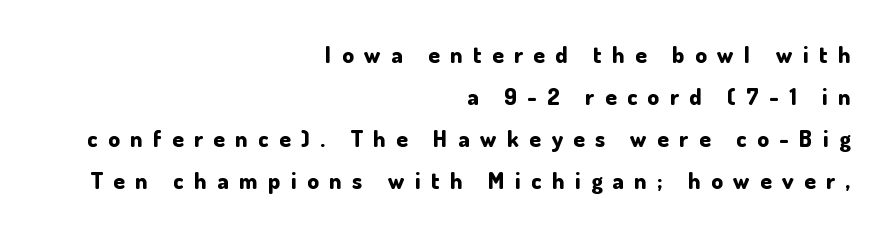
{"italic": "no", "bold": "yes", "underline": "no", "align": "right", "line_spacing_ratio": 1.82, "letter_spacing": "wide", "letter_spacing_em": 0.46, "glyph_px": 23}
